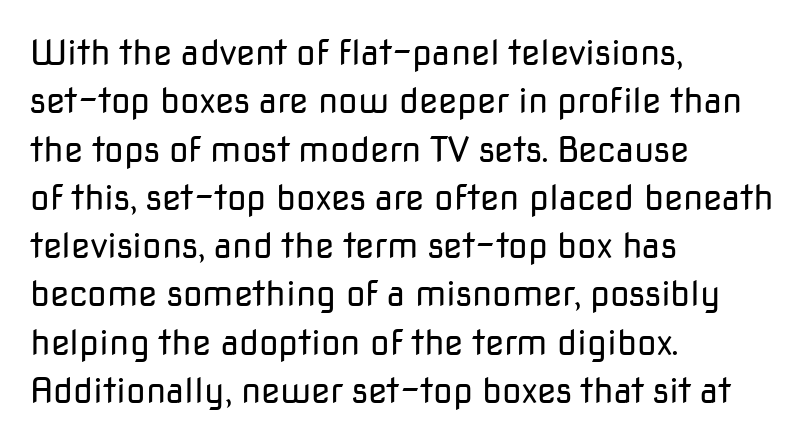
Q: Is the text bold? A: No.
Q: Is the text italic (slanted)? A: No, it is upright.
Q: Is the typeface a serif or a sans-serif typeface? A: Sans-serif.
Q: Is the text underlined? A: No.
Q: How is the paragraph aligned? A: Left-aligned.
Q: Is the spacing between letters normal or unusually wide? A: Normal.
Q: Is the spacing between lines tight, normal or loose? A: Normal.
Q: Width (condensed, normal, or wide)? A: Normal.
Q: Stroke contrast? A: Low.
Q: x-height? A: Medium.
Q: Monospaced? A: No.
